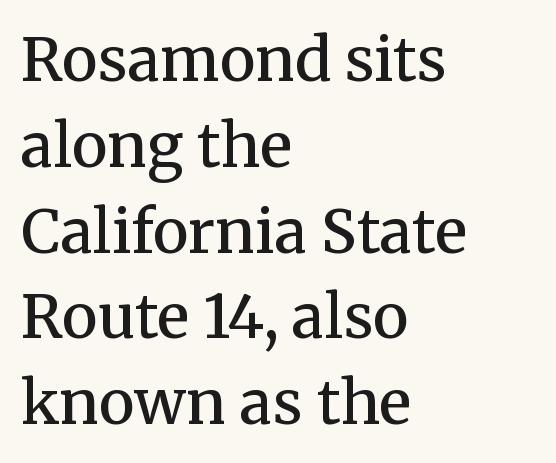
The letters sit at their default tracking, neither squeezed nor spread. The passage is arranged the way most books set body copy — flush left. Rows of type keep a routine distance in the vertical direction. Are there feet on the stems? There are — it's a serif. The passage shown is semibold, sitting just below true bold. Upright lettering throughout.
